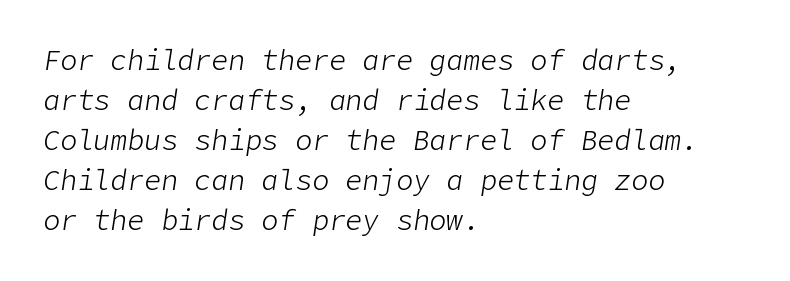
{"italic": "yes", "lean": "right", "slant_degrees": 9, "bold": "no", "weight": "light", "width": "normal", "stroke_contrast": "low", "x_height": "medium", "underline": "no", "align": "left", "line_spacing": "normal", "line_spacing_ratio": 1.43, "letter_spacing": "normal", "letter_spacing_em": 0.0, "glyph_px": 28}
